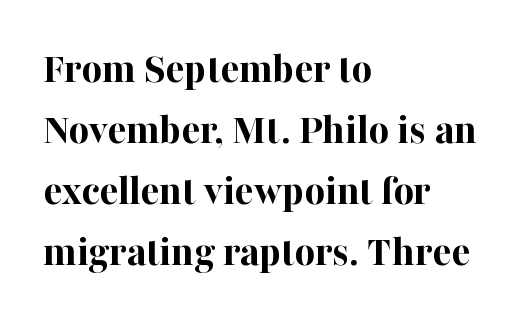
{"serif": "yes", "italic": "no", "bold": "yes", "weight": "bold", "width": "normal", "stroke_contrast": "high", "x_height": "medium", "monospaced": "no", "underline": "no", "align": "left", "line_spacing": "normal", "line_spacing_ratio": 1.39, "letter_spacing": "normal", "letter_spacing_em": 0.0, "glyph_px": 44}
